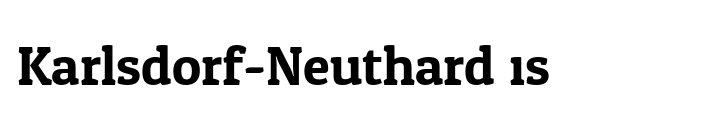
A typesetter would call this proportional, since set widths differ per character. Characters follow at the spacing the type designer built in. The specimen reads as upright at a glance. Quick note: underline off. These lines are composed in type with serifs.
